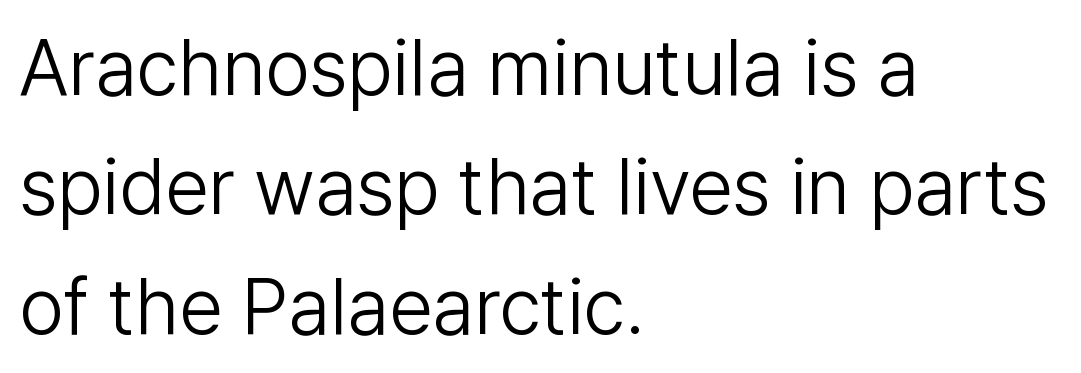
Q: Is the text bold? A: No.
Q: Is the text italic (slanted)? A: No, it is upright.
Q: Is the typeface a serif or a sans-serif typeface? A: Sans-serif.
Q: Is the text underlined? A: No.
Q: How is the paragraph aligned? A: Left-aligned.
Q: Is the spacing between letters normal or unusually wide? A: Normal.
Q: Is the spacing between lines tight, normal or loose? A: Normal.
Q: Width (condensed, normal, or wide)? A: Normal.
Q: Stroke contrast? A: Low.
Q: x-height? A: Medium.
Q: Monospaced? A: No.
